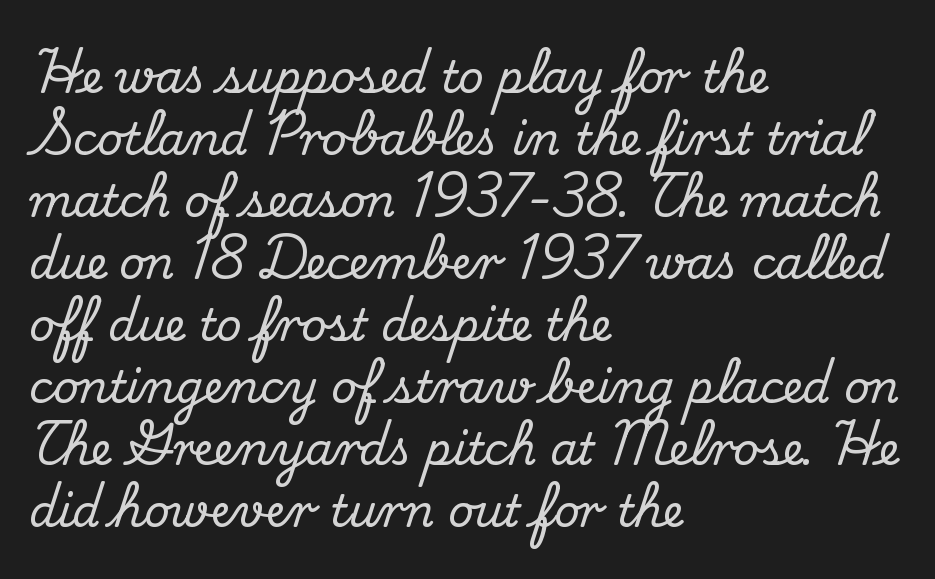
Horizontally, the lines are justified to the leading edge only. Quick note: interline space is typical. No extra tracking has been applied to these lines. This sample uses a serif face.
